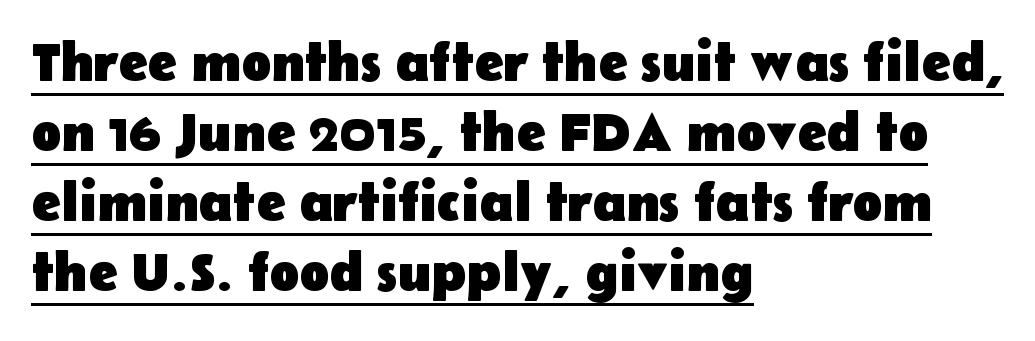
Q: Is the text bold? A: Yes.
Q: Is the text italic (slanted)? A: No, it is upright.
Q: Is the typeface a serif or a sans-serif typeface? A: Sans-serif.
Q: Is the text underlined? A: Yes.
Q: How is the paragraph aligned? A: Left-aligned.
Q: Is the spacing between letters normal or unusually wide? A: Normal.
Q: Is the spacing between lines tight, normal or loose? A: Normal.
Q: Width (condensed, normal, or wide)? A: Normal.
Q: Stroke contrast? A: Low.
Q: x-height? A: Medium.
Q: Monospaced? A: No.
